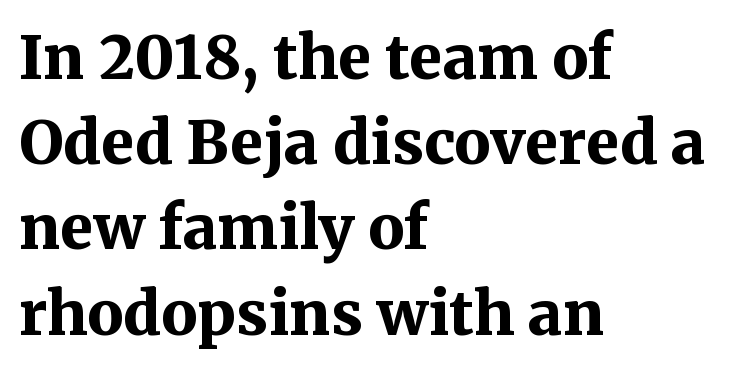
The image shows 60 px bold serif type, upright; set left-aligned, normal line spacing (1.42x), normal letter spacing, not underlined; medium stroke contrast and a medium x-height.
